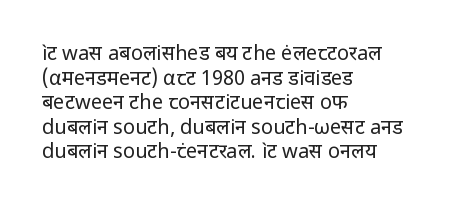
Q: Is the text bold? A: No.
Q: Is the text italic (slanted)? A: No, it is upright.
Q: Is the text underlined? A: No.
Q: How is the paragraph aligned? A: Left-aligned.
Q: Is the spacing between letters normal or unusually wide? A: Normal.
